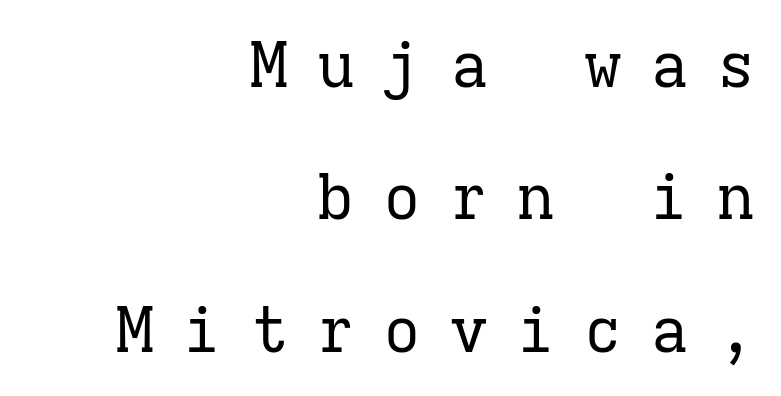
{"serif": "yes", "italic": "no", "bold": "no", "weight": "regular", "width": "normal", "stroke_contrast": "low", "x_height": "medium", "monospaced": "yes", "underline": "no", "align": "right", "line_spacing": "loose", "line_spacing_ratio": 2.1, "letter_spacing": "wide", "letter_spacing_em": 0.46, "glyph_px": 63}
